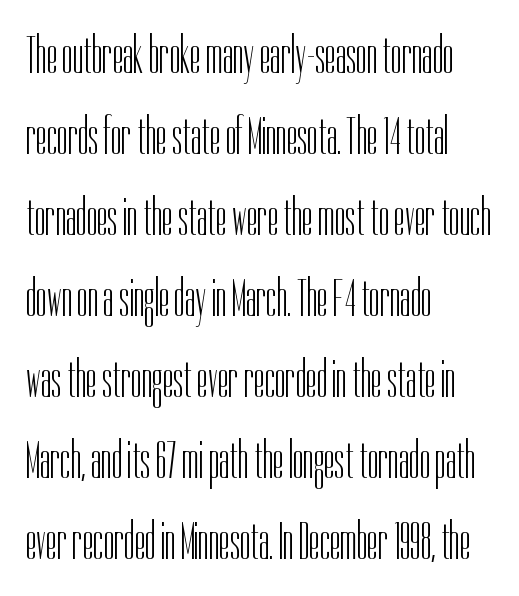
The image shows 54 px light, condensed sans-serif type, upright; set left-aligned, normal line spacing (1.5x), normal letter spacing, not underlined; low stroke contrast and a medium x-height.
